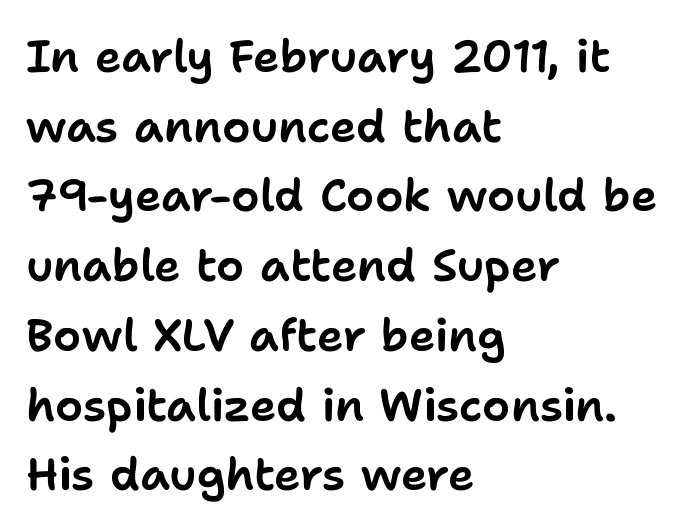
{"serif": "no", "italic": "no", "width": "normal", "stroke_contrast": "low", "x_height": "medium", "monospaced": "no", "underline": "no", "align": "left", "line_spacing": "normal", "line_spacing_ratio": 1.55, "letter_spacing": "normal", "letter_spacing_em": 0.0, "glyph_px": 45}
